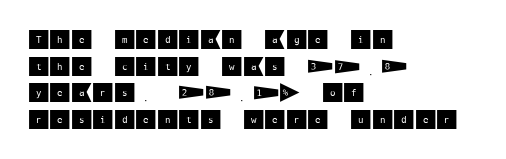
The image shows 22 px text type, upright; set left-aligned, line spacing 1.21x, normal letter spacing, not underlined.
